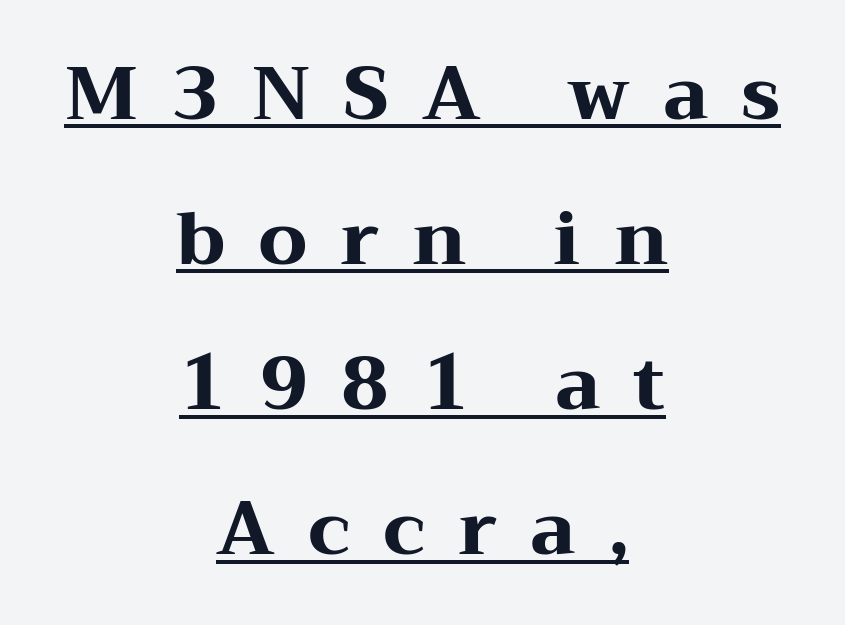
Q: Is the text bold? A: Yes.
Q: Is the text italic (slanted)? A: No, it is upright.
Q: Is the typeface a serif or a sans-serif typeface? A: Serif.
Q: Is the text underlined? A: Yes.
Q: How is the paragraph aligned? A: Centered.
Q: Is the spacing between letters normal or unusually wide? A: Unusually wide.
Q: Is the spacing between lines tight, normal or loose? A: Loose.
Q: Width (condensed, normal, or wide)? A: Wide.
Q: Stroke contrast? A: Medium.
Q: x-height? A: Medium.
Q: Monospaced? A: No.
